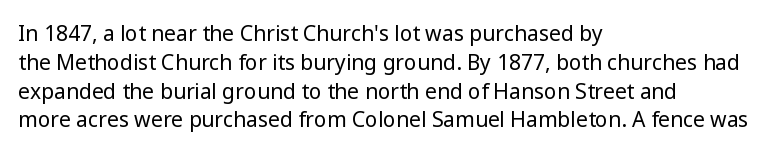
{"italic": "no", "bold": "no", "underline": "no", "align": "left", "line_spacing": "normal", "line_spacing_ratio": 1.37, "letter_spacing": "normal", "letter_spacing_em": 0.0, "glyph_px": 21}
